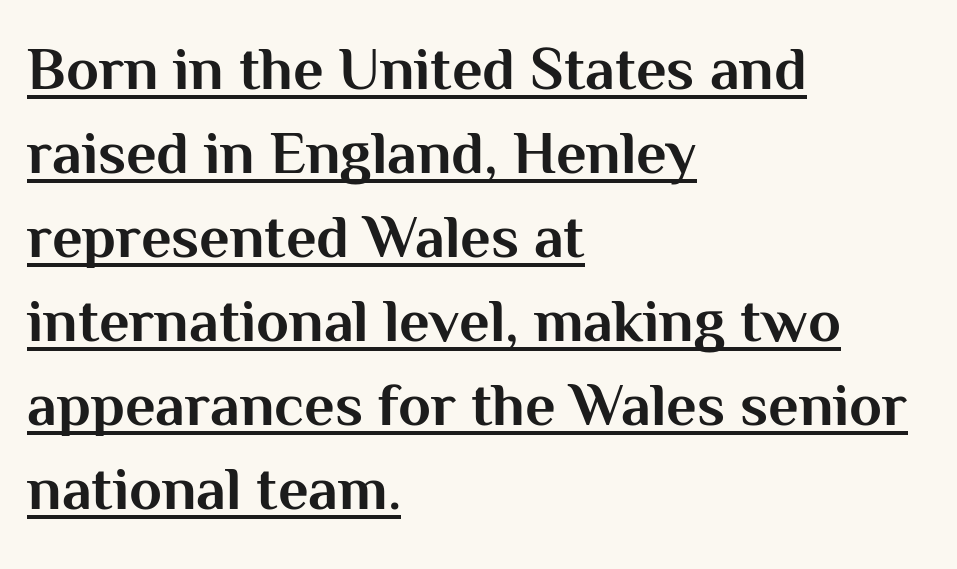
Q: Is the text bold? A: Yes.
Q: Is the text italic (slanted)? A: No, it is upright.
Q: Is the typeface a serif or a sans-serif typeface? A: Sans-serif.
Q: Is the text underlined? A: Yes.
Q: How is the paragraph aligned? A: Left-aligned.
Q: Is the spacing between letters normal or unusually wide? A: Normal.
Q: Is the spacing between lines tight, normal or loose? A: Normal.
Q: Width (condensed, normal, or wide)? A: Normal.
Q: Stroke contrast? A: Medium.
Q: x-height? A: Medium.
Q: Monospaced? A: No.
